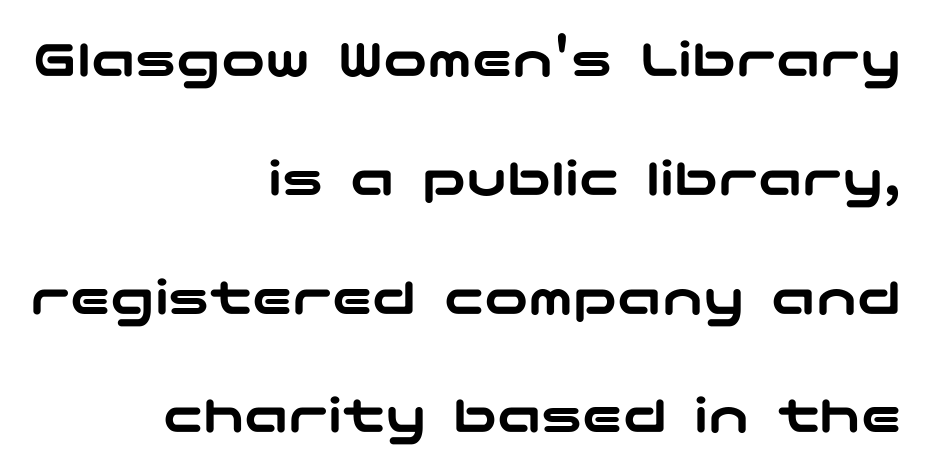
Q: Is the text italic (slanted)? A: No, it is upright.
Q: Is the typeface a serif or a sans-serif typeface? A: Sans-serif.
Q: Is the text underlined? A: No.
Q: How is the paragraph aligned? A: Right-aligned.
Q: Is the spacing between letters normal or unusually wide? A: Normal.
Q: Is the spacing between lines tight, normal or loose? A: Loose.
Q: Width (condensed, normal, or wide)? A: Wide.
Q: Stroke contrast? A: Low.
Q: x-height? A: Medium.
